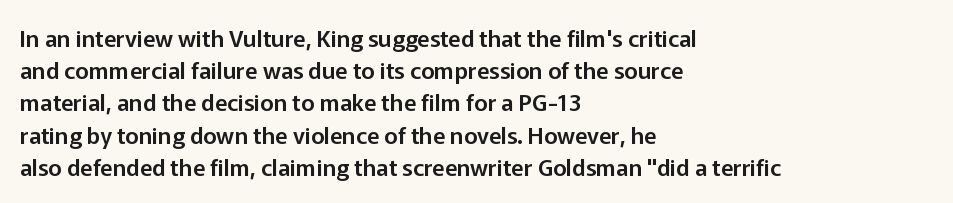
The image shows 23 px text type, upright; set left-aligned, normal line spacing (1.4x), normal letter spacing, not underlined.
